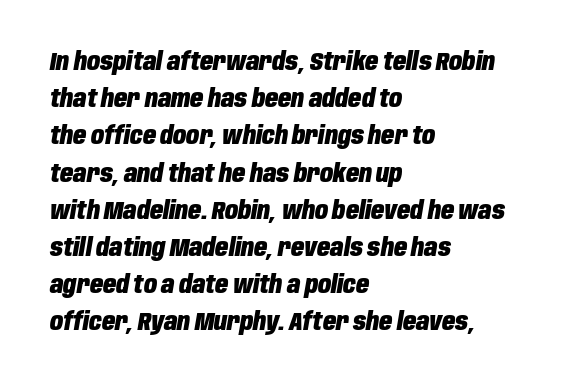
{"italic": "yes", "lean": "right", "slant_degrees": 10, "bold": "yes", "underline": "no", "align": "left", "line_spacing": "normal", "line_spacing_ratio": 1.55, "letter_spacing": "normal", "letter_spacing_em": 0.0, "glyph_px": 24}
